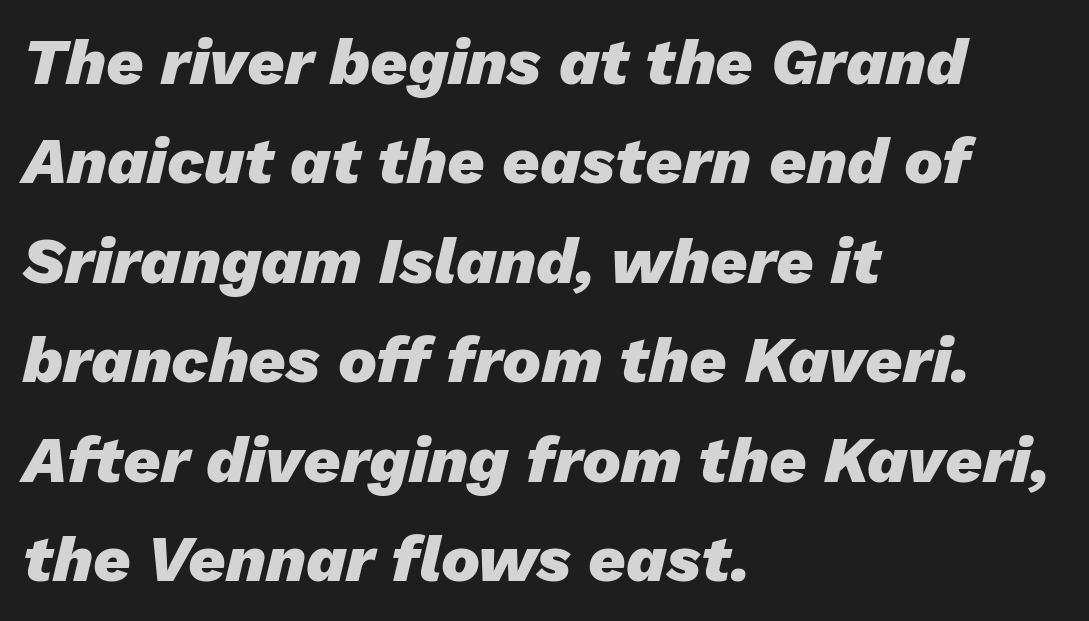
Horizontal bands of white between lines are of average thickness. Words float on clear page, feet unadorned. Note the varied advance widths — an 'i' is clearly narrower than an 'm'. Quick note: italic. One-word summary of the alignment: left.
